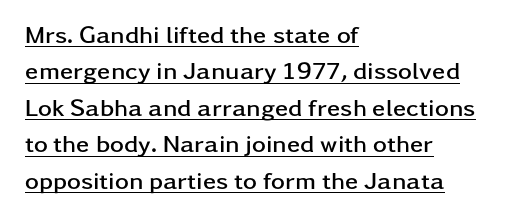
Q: Is the text bold? A: Yes.
Q: Is the text italic (slanted)? A: No, it is upright.
Q: Is the text underlined? A: Yes.
Q: How is the paragraph aligned? A: Left-aligned.
Q: Is the spacing between letters normal or unusually wide? A: Normal.
Q: Is the spacing between lines tight, normal or loose? A: Normal.
